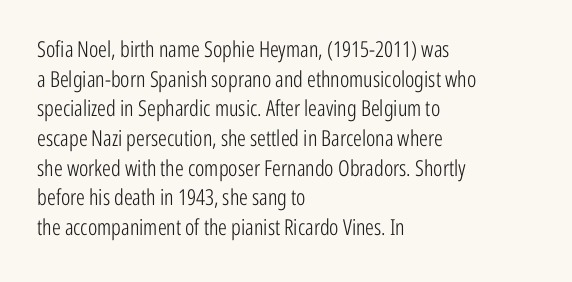
{"italic": "no", "bold": "no", "underline": "no", "align": "left", "line_spacing": "normal", "line_spacing_ratio": 1.35, "letter_spacing": "normal", "letter_spacing_em": 0.0, "glyph_px": 22}
